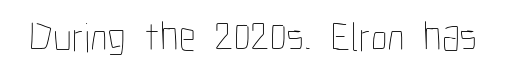
Q: Is the text bold? A: No.
Q: Is the text italic (slanted)? A: No, it is upright.
Q: Is the text underlined? A: No.
Q: Is the spacing between letters normal or unusually wide? A: Normal.
Q: Width (condensed, normal, or wide)? A: Condensed.
Q: Stroke contrast? A: Low.
Q: x-height? A: Medium.
Q: Monospaced? A: No.
